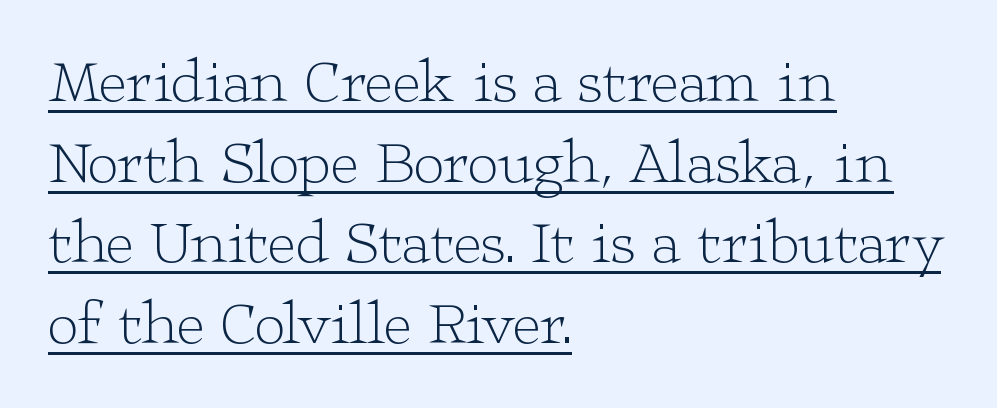
Q: Is the text bold? A: No.
Q: Is the text italic (slanted)? A: No, it is upright.
Q: Is the typeface a serif or a sans-serif typeface? A: Serif.
Q: Is the text underlined? A: Yes.
Q: How is the paragraph aligned? A: Left-aligned.
Q: Is the spacing between letters normal or unusually wide? A: Normal.
Q: Is the spacing between lines tight, normal or loose? A: Normal.
Q: Width (condensed, normal, or wide)? A: Wide.
Q: Stroke contrast? A: Low.
Q: x-height? A: Medium.
Q: Monospaced? A: No.
